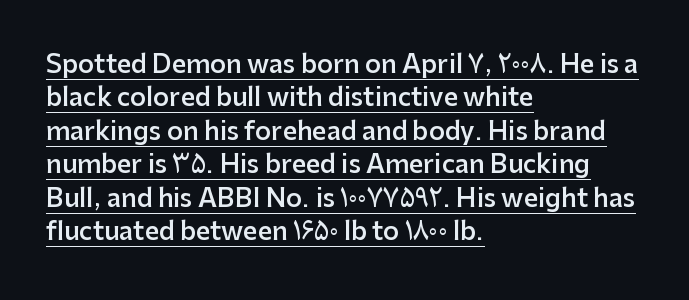
A roman cut, with each character standing at attention. Honestly, the row spacing looks completely unremarkable. The horizontal fit of the characters is conventional and even. The paragraph has a hard left edge and a soft right edge.
